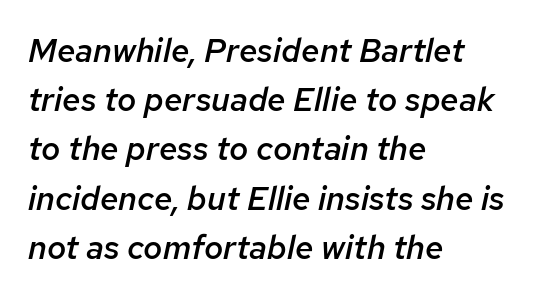
{"italic": "yes", "lean": "right", "slant_degrees": 12, "bold": "semi", "weight": "semibold", "width": "normal", "stroke_contrast": "low", "x_height": "medium", "monospaced": "no", "underline": "no", "align": "left", "line_spacing": "normal", "line_spacing_ratio": 1.49, "letter_spacing": "normal", "letter_spacing_em": 0.0, "glyph_px": 33}
